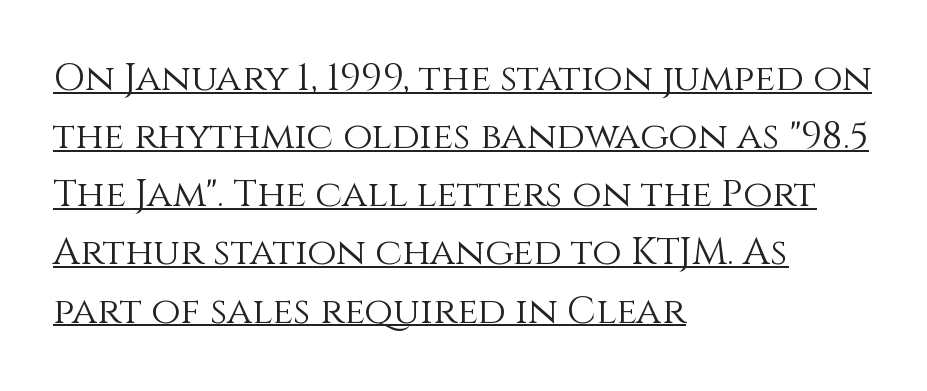
{"italic": "no", "bold": "no", "weight": "light", "width": "normal", "x_height": "large", "monospaced": "no", "underline": "yes", "align": "left", "line_spacing": "normal", "line_spacing_ratio": 1.53, "letter_spacing": "normal", "letter_spacing_em": 0.0, "glyph_px": 38}
